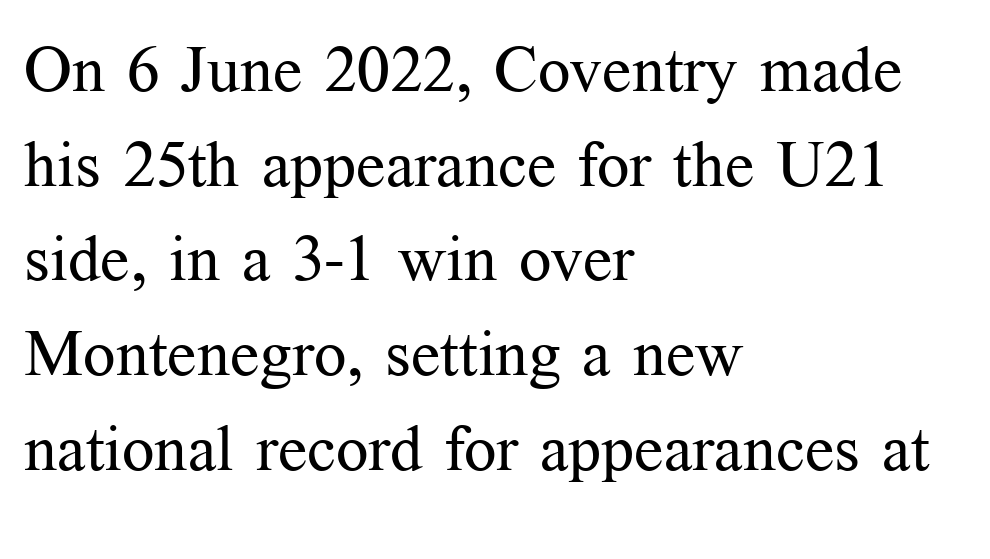
The image shows 64 px regular-weight serif type, upright; set left-aligned, normal line spacing (1.48x), normal letter spacing, not underlined; medium stroke contrast and a medium x-height.
